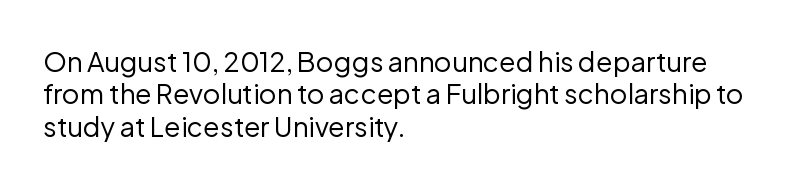
{"italic": "no", "bold": "no", "underline": "no", "align": "left", "line_spacing_ratio": 1.2, "letter_spacing": "normal", "letter_spacing_em": 0.0, "glyph_px": 27}
